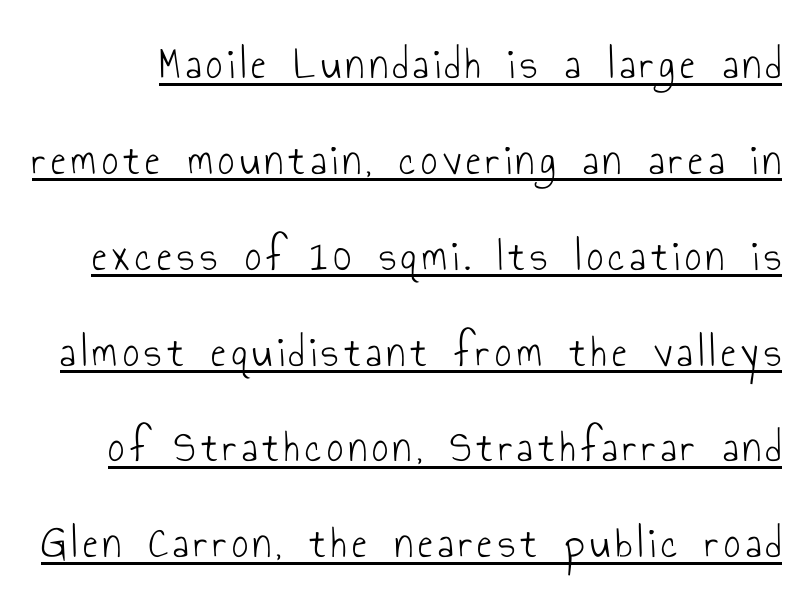
Q: Is the text bold? A: No.
Q: Is the text italic (slanted)? A: No, it is upright.
Q: Is the typeface a serif or a sans-serif typeface? A: Sans-serif.
Q: Is the text underlined? A: Yes.
Q: Is the spacing between lines tight, normal or loose? A: Loose.
Q: Width (condensed, normal, or wide)? A: Condensed.
Q: Stroke contrast? A: Low.
Q: x-height? A: Small.
Q: Monospaced? A: No.
